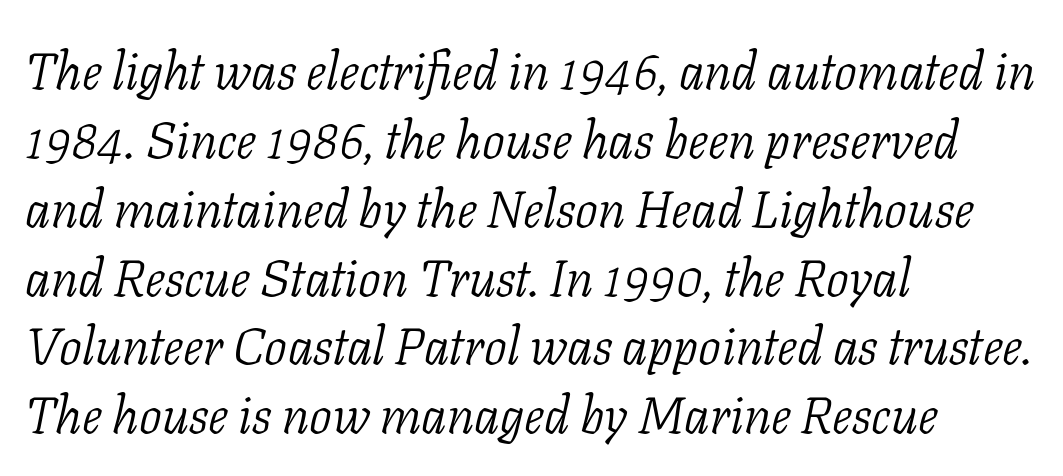
The block of text has a typical density, with ordinary space between rows. The tracking reads as untouched default to a designer's eye. Words float on clear page, feet unadorned. Emphasis-style slanted type is in use.
